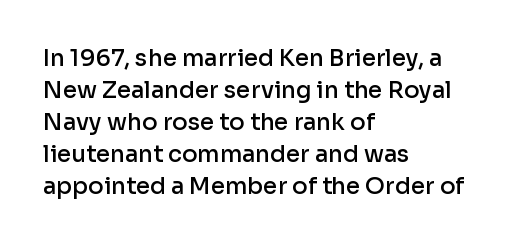
Q: Is the text bold? A: Semi-bold.
Q: Is the text italic (slanted)? A: No, it is upright.
Q: Is the text underlined? A: No.
Q: How is the paragraph aligned? A: Left-aligned.
Q: Is the spacing between letters normal or unusually wide? A: Normal.
Q: Is the spacing between lines tight, normal or loose? A: Normal.
